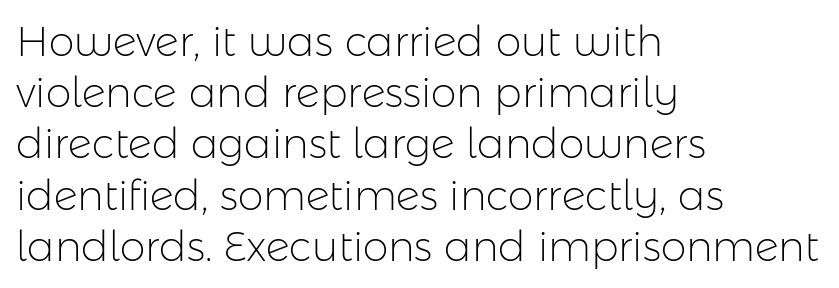
Notice how the passage keeps a crisp vertical edge on the left only. The rows are spaced the way most documents space them. Every character sits straight up, as roman type does. Looks like regular typesetting: each glyph gets only the width it needs. Stroke thickness stays within the range of a standard reading face or lighter. Letter spacing: default.
